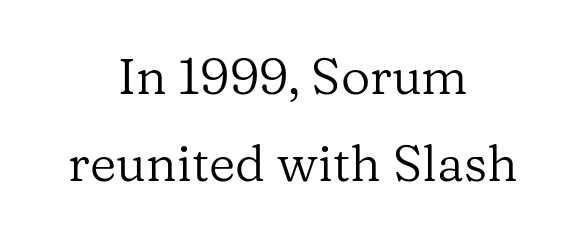
Caption: standard tracking, unaltered. Each letter's strokes conclude with small projecting serifs. Check the space under the baseline: it is left empty. Vertical spacing — default. Visually the block forms a symmetrical silhouette, jagged on both flanks. Ink coverage per letter is moderate at most.
